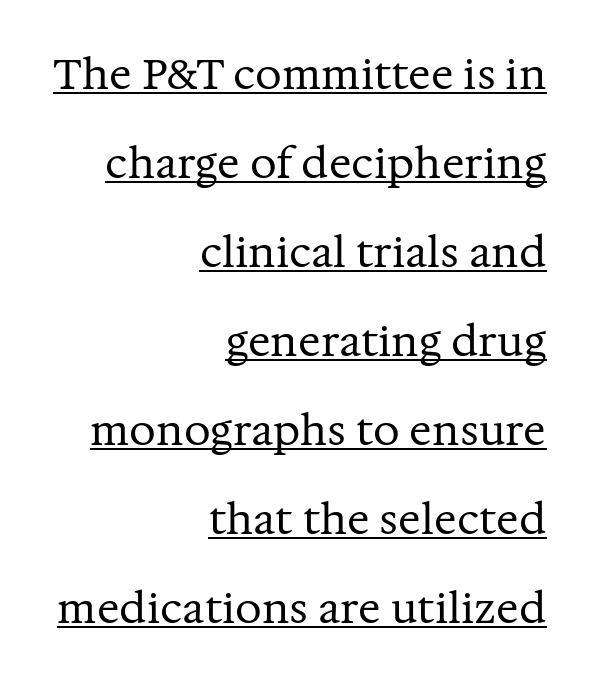
The image shows 42 px regular-weight serif type, upright; set right-aligned, loose line spacing (2.12x), normal letter spacing, underlined; medium stroke contrast and a medium x-height.
